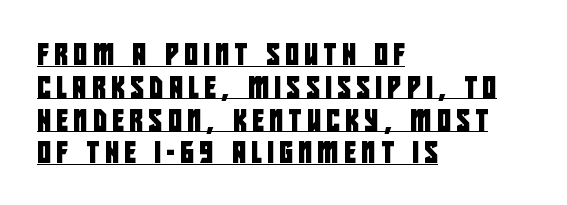
Q: Is the text underlined? A: Yes.
Q: How is the paragraph aligned? A: Left-aligned.
Q: Is the spacing between letters normal or unusually wide? A: Unusually wide.
Q: Is the spacing between lines tight, normal or loose? A: Normal.
